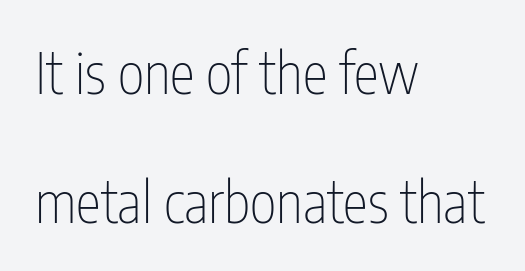
Q: Is the text bold? A: No.
Q: Is the text italic (slanted)? A: No, it is upright.
Q: Is the typeface a serif or a sans-serif typeface? A: Sans-serif.
Q: Is the text underlined? A: No.
Q: How is the paragraph aligned? A: Left-aligned.
Q: Is the spacing between letters normal or unusually wide? A: Normal.
Q: Is the spacing between lines tight, normal or loose? A: Loose.
Q: Width (condensed, normal, or wide)? A: Condensed.
Q: Stroke contrast? A: Low.
Q: x-height? A: Medium.
Q: Monospaced? A: No.
